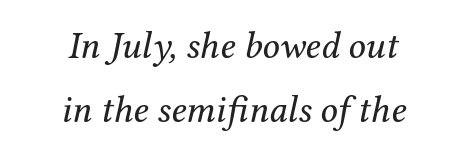
Q: Is the text bold? A: No.
Q: Is the text italic (slanted)? A: Yes, it leans right by about 12 degrees.
Q: Is the typeface a serif or a sans-serif typeface? A: Serif.
Q: Is the text underlined? A: No.
Q: How is the paragraph aligned? A: Centered.
Q: Is the spacing between letters normal or unusually wide? A: Normal.
Q: Is the spacing between lines tight, normal or loose? A: Normal.
Q: Width (condensed, normal, or wide)? A: Normal.
Q: Stroke contrast? A: Medium.
Q: x-height? A: Medium.
Q: Monospaced? A: No.
